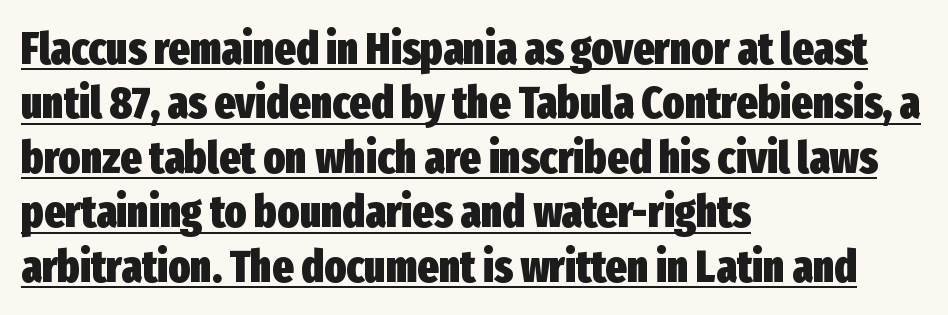
When letters stand straight like this, we call the style roman or upright. A student would call this left alignment; a typographer would say flush left, rag right. Standard letterfit; no display-style spreading of the glyphs. A typographer would call this underscored text.
